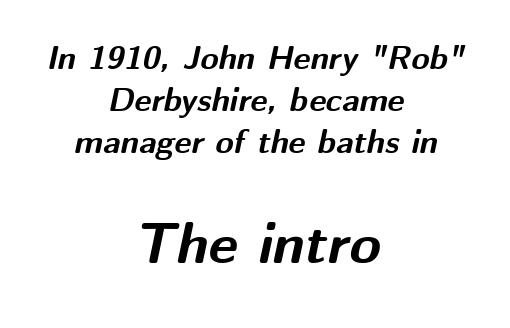
Q: Is the text bold? A: Yes.
Q: Is the text italic (slanted)? A: Yes, it leans right by about 12 degrees.
Q: Is the text underlined? A: No.
Q: How is the paragraph aligned? A: Centered.
Q: Is the spacing between letters normal or unusually wide? A: Normal.
Q: Is the spacing between lines tight, normal or loose? A: Normal.
Q: Which block of text is set in a larger size, the first (top) or the second (bottom)? A: The second (bottom) one.
Q: Width (condensed, normal, or wide)? A: Normal.
Q: Stroke contrast? A: Medium.
Q: x-height? A: Medium.
Q: Monospaced? A: No.
